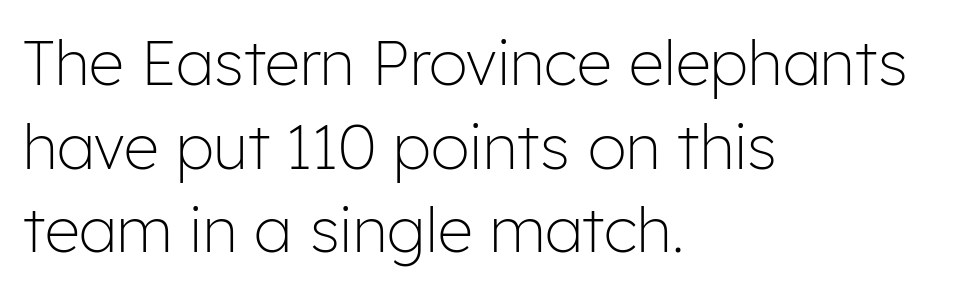
The image shows 62 px light sans-serif type, upright; set left-aligned, normal line spacing (1.35x), normal letter spacing, not underlined; low stroke contrast and a medium x-height.
